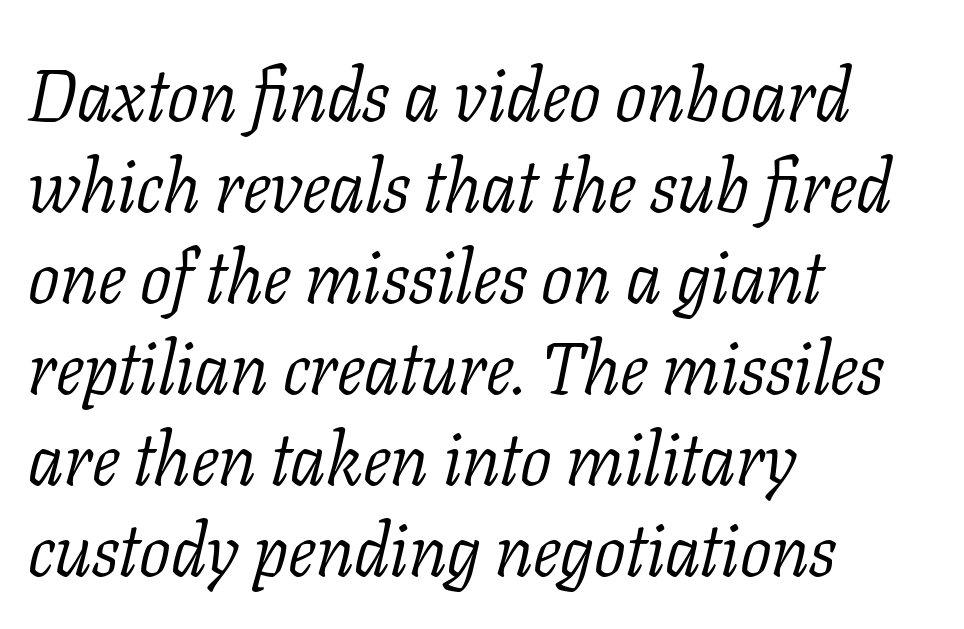
Short and long lines alike share a common starting point at left. The type family on display is of the serif kind. Ink coverage per letter is moderate at most. Compared with typical body copy, the letter spacing here is the same. These lines are rendered in a variable-pitch font. The baseline area is clear.
